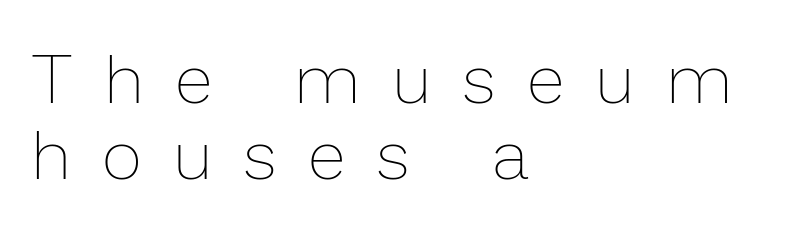
Q: Is the text bold? A: No.
Q: Is the text italic (slanted)? A: No, it is upright.
Q: Is the text underlined? A: No.
Q: How is the paragraph aligned? A: Left-aligned.
Q: Is the spacing between letters normal or unusually wide? A: Unusually wide.
Q: Is the spacing between lines tight, normal or loose? A: Tight.
Q: Width (condensed, normal, or wide)? A: Normal.
Q: Stroke contrast? A: Low.
Q: x-height? A: Medium.
Q: Monospaced? A: No.
